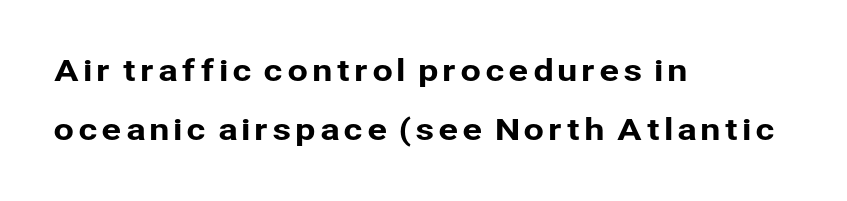
The image shows 30 px sans-serif type, upright; set left-aligned, loose line spacing (1.96x), not underlined; low stroke contrast and a medium x-height.
